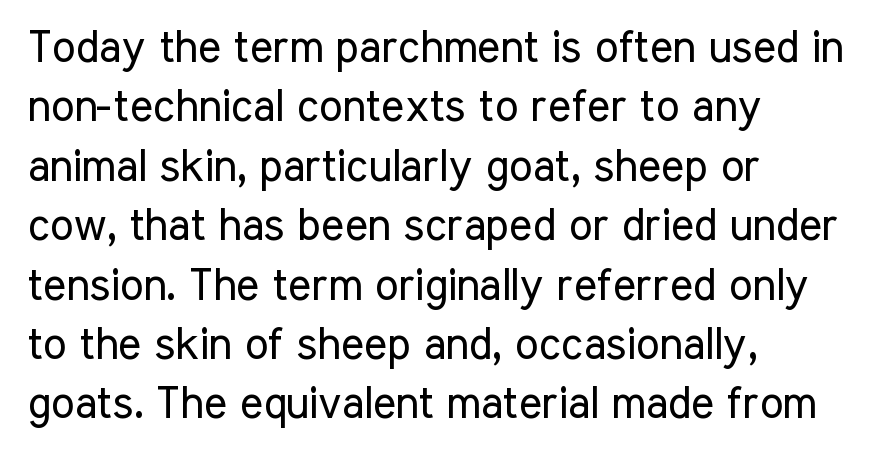
A light-to-regular cut is what we see here. Here the designer chose a conventional face with non-uniform glyph widths. The paragraph has a hard left edge and a soft right edge. You could call the tracking neutral — neither tight nor loose. Underline: absent.
